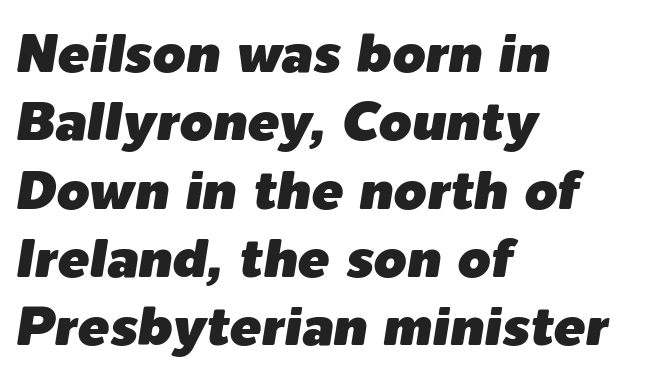
{"italic": "yes", "lean": "right", "slant_degrees": 9, "width": "normal", "stroke_contrast": "low", "x_height": "medium", "monospaced": "no", "underline": "no", "align": "left", "line_spacing": "normal", "line_spacing_ratio": 1.29, "letter_spacing": "normal", "letter_spacing_em": 0.0, "glyph_px": 53}
